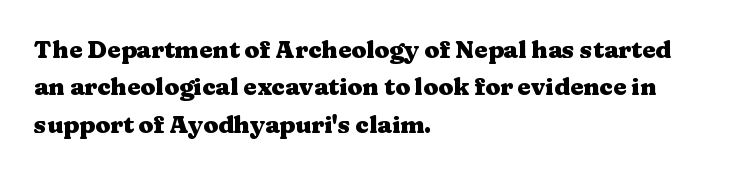
Q: Is the text bold? A: Yes.
Q: Is the text italic (slanted)? A: No, it is upright.
Q: Is the text underlined? A: No.
Q: How is the paragraph aligned? A: Left-aligned.
Q: Is the spacing between letters normal or unusually wide? A: Normal.
Q: Is the spacing between lines tight, normal or loose? A: Normal.
